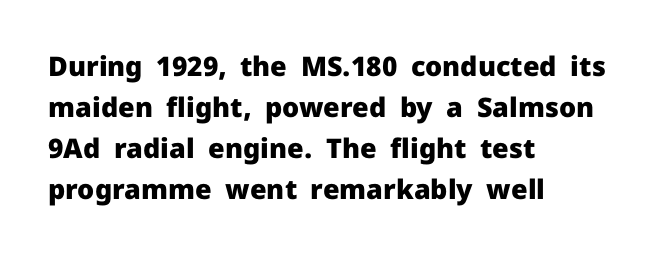
Q: Is the text bold? A: Yes.
Q: Is the text italic (slanted)? A: No, it is upright.
Q: Is the text underlined? A: No.
Q: How is the paragraph aligned? A: Left-aligned.
Q: Is the spacing between letters normal or unusually wide? A: Normal.
Q: Is the spacing between lines tight, normal or loose? A: Normal.
